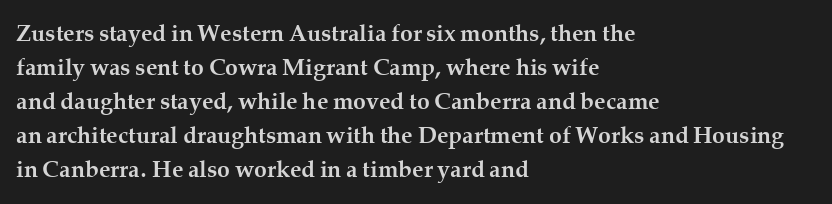
{"italic": "no", "bold": "yes", "underline": "no", "align": "left", "line_spacing": "normal", "line_spacing_ratio": 1.48, "letter_spacing": "normal", "letter_spacing_em": 0.0, "glyph_px": 23}
